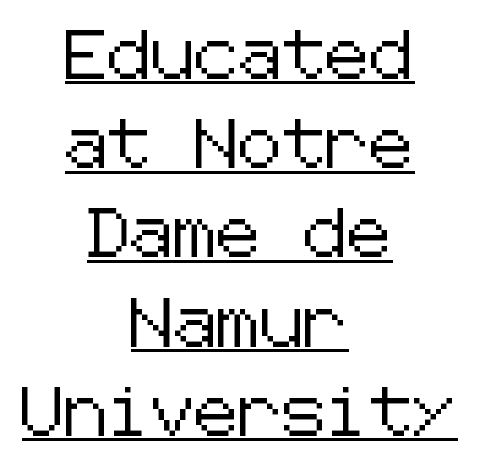
{"serif": "no", "italic": "no", "width": "normal", "stroke_contrast": "low", "x_height": "medium", "underline": "yes", "align": "center", "line_spacing_ratio": 1.82, "letter_spacing": "normal", "letter_spacing_em": 0.0, "glyph_px": 49}
